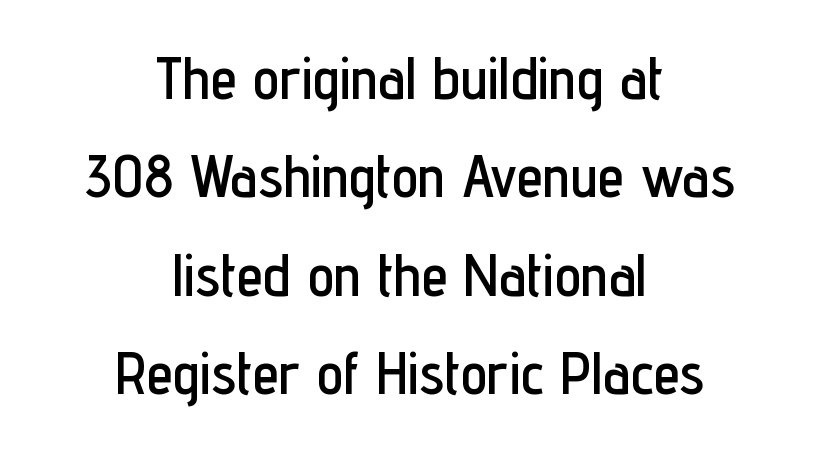
{"serif": "no", "italic": "no", "width": "condensed", "stroke_contrast": "low", "x_height": "medium", "monospaced": "no", "underline": "no", "align": "center", "line_spacing": "normal", "line_spacing_ratio": 1.64, "letter_spacing": "normal", "letter_spacing_em": 0.0, "glyph_px": 60}
